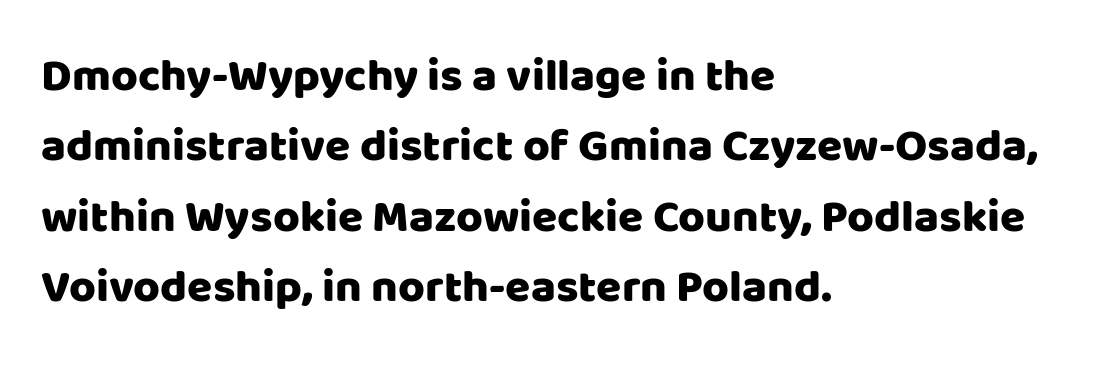
{"serif": "no", "italic": "no", "width": "normal", "stroke_contrast": "low", "x_height": "large", "monospaced": "no", "underline": "no", "align": "left", "line_spacing": "normal", "line_spacing_ratio": 1.53, "letter_spacing": "normal", "letter_spacing_em": 0.0, "glyph_px": 46}
